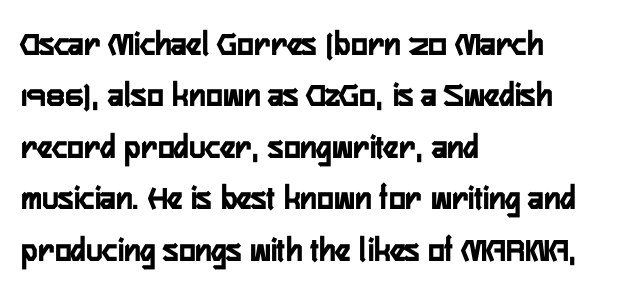
The image shows 35 px semibold, condensed sans-serif type, upright; set left-aligned, normal line spacing (1.47x), normal letter spacing, not underlined; low stroke contrast and a medium x-height.
